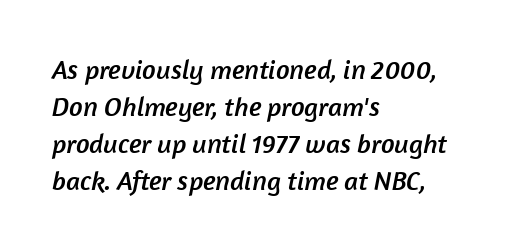
Q: Is the text underlined? A: No.
Q: How is the paragraph aligned? A: Left-aligned.
Q: Is the spacing between letters normal or unusually wide? A: Normal.
Q: Is the spacing between lines tight, normal or loose? A: Normal.
